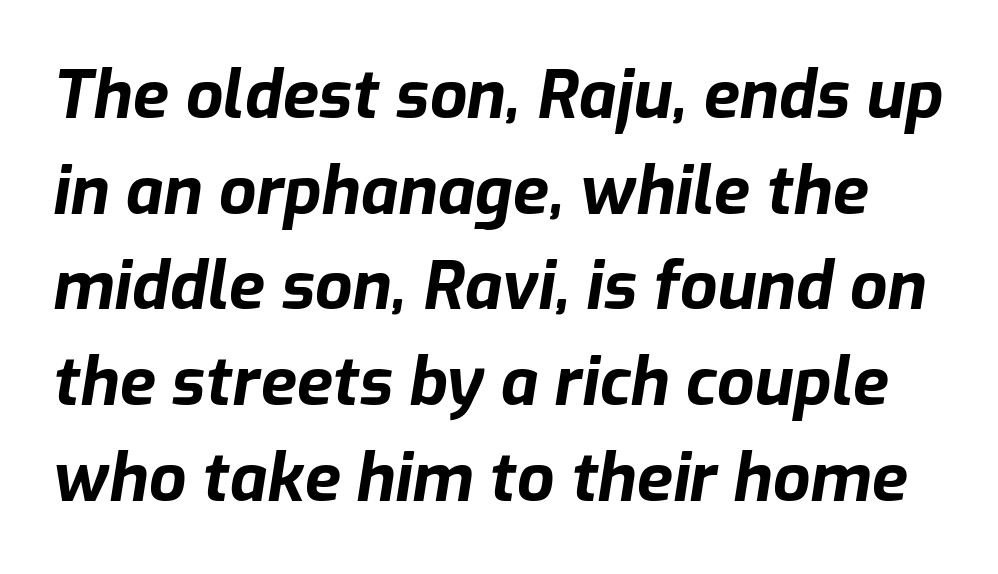
The image shows 66 px bold type, italic (leaning right); set normal line spacing (1.45x), normal letter spacing, not underlined; low stroke contrast and a medium x-height.
